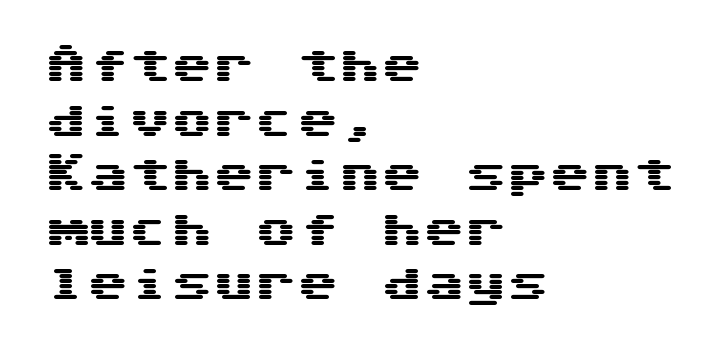
Q: Is the text italic (slanted)? A: No, it is upright.
Q: Is the typeface a serif or a sans-serif typeface? A: Sans-serif.
Q: Is the text underlined? A: No.
Q: How is the paragraph aligned? A: Left-aligned.
Q: Is the spacing between letters normal or unusually wide? A: Normal.
Q: Is the spacing between lines tight, normal or loose? A: Normal.
Q: Width (condensed, normal, or wide)? A: Wide.
Q: Stroke contrast? A: Medium.
Q: x-height? A: Medium.
